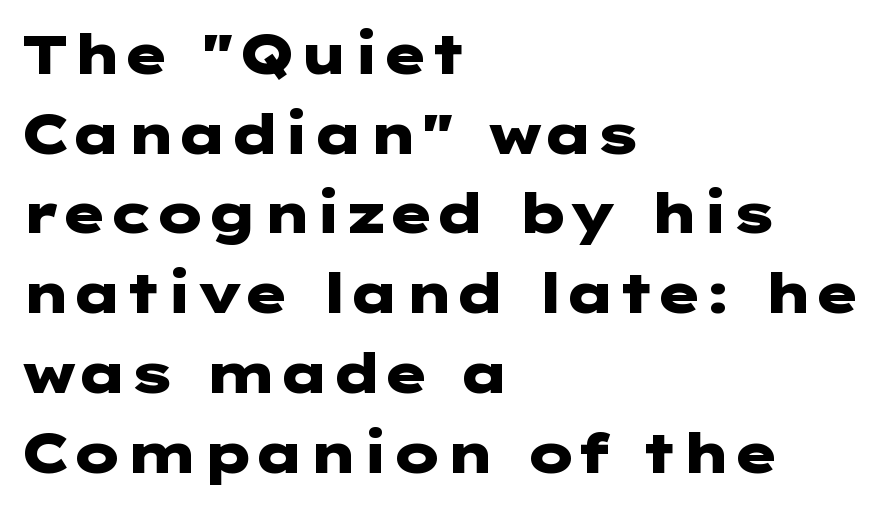
Students, this is bold: see how much ink each stroke carries. Horizontal alignment here is leftward, the default for most running prose. Honestly, the letter spacing is just normal — you wouldn't notice it. Is there much room between lines? A standard amount, neither cramped nor airy. The foot of each line stays bare and open. Note: no serifs on the glyphs.
